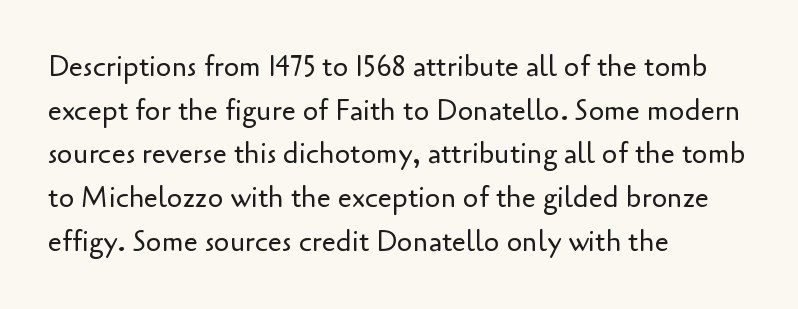
Q: Is the text bold? A: No.
Q: Is the text italic (slanted)? A: No, it is upright.
Q: Is the typeface a serif or a sans-serif typeface? A: Sans-serif.
Q: Is the text underlined? A: No.
Q: How is the paragraph aligned? A: Left-aligned.
Q: Is the spacing between letters normal or unusually wide? A: Normal.
Q: Is the spacing between lines tight, normal or loose? A: Normal.
Q: Width (condensed, normal, or wide)? A: Normal.
Q: Stroke contrast? A: Low.
Q: x-height? A: Small.
Q: Monospaced? A: No.
